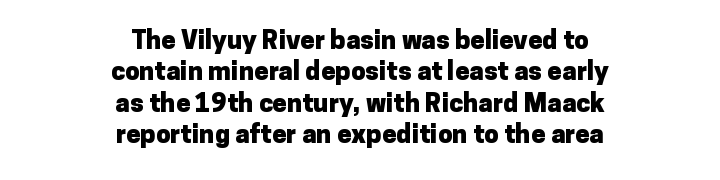
The image shows 26 px bold type, upright; set centered, line spacing 1.21x, normal letter spacing, not underlined.
